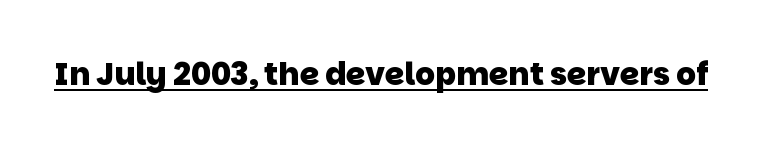
Does a line run under the words? Yes, clearly. The typeface chosen for these lines omits serifs. The gaps between neighbouring characters are ordinary and unremarkable. Character widths vary here, with narrow letters taking less room than wide ones.
